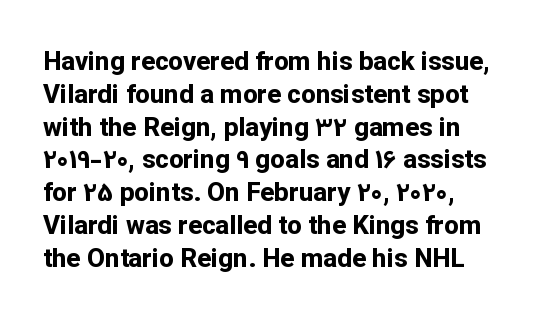
Reading down the column, the eye jumps a familiar distance to each next line. The passage shown is not underscored anywhere. Its strokes are broad and dark, the hallmark of bold type. Quick note: not italic, upright. Observe the ordinary spacing: letters are neighbours, not strangers. Line beginnings align vertically; line endings do not.
